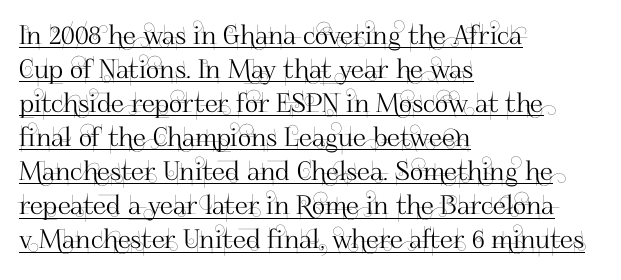
The image shows 26 px text type, upright; set left-aligned, normal line spacing (1.31x), normal letter spacing, underlined.
